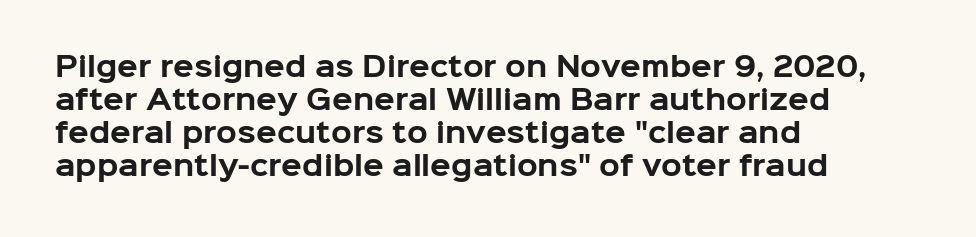
Words float on clear page, feet unadorned. Does the lettering tilt? It doesn't — this is upright. Visually the block forms a straight wall on the left and a jagged coastline on the right. These words are printed bold, with thick strokes throughout. Characters follow at the spacing the type designer built in.
